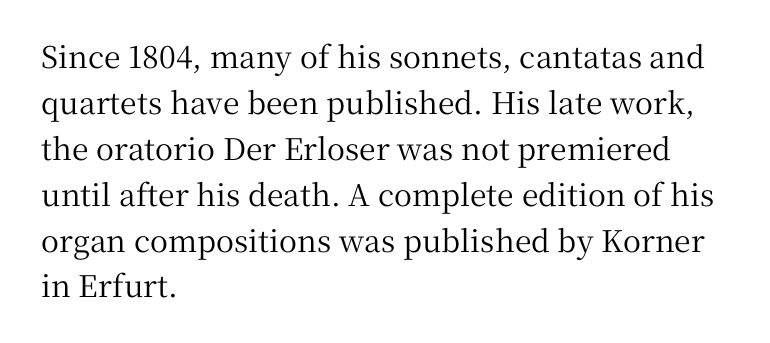
These lines are rendered in a variable-pitch font. Here the glyphs are tracked normally, forming tight word shapes. The lines are quadded left. You can tell it's not italic because the verticals are truly vertical. Little horizontal feet cap the strokes, marking this as serif type. Clear beneath every line of the passage.
